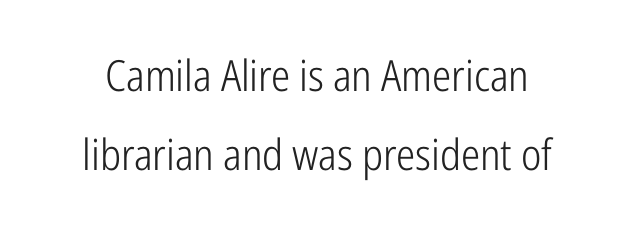
Q: Is the text bold? A: No.
Q: Is the text italic (slanted)? A: No, it is upright.
Q: Is the typeface a serif or a sans-serif typeface? A: Sans-serif.
Q: Is the text underlined? A: No.
Q: Is the spacing between letters normal or unusually wide? A: Normal.
Q: Width (condensed, normal, or wide)? A: Condensed.
Q: Stroke contrast? A: Low.
Q: x-height? A: Medium.
Q: Monospaced? A: No.
